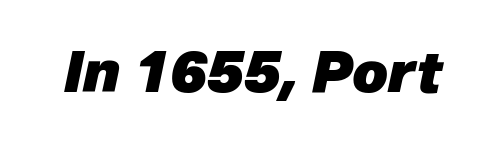
Here the designer chose a conventional face with non-uniform glyph widths. How are the letters spaced? Ordinarily, with no added tracking. Letters rest on an invisible, unmarked baseline. The font's italic variant was chosen for this text. Look at the stroke-to-counter ratio: heavy, a bold.
